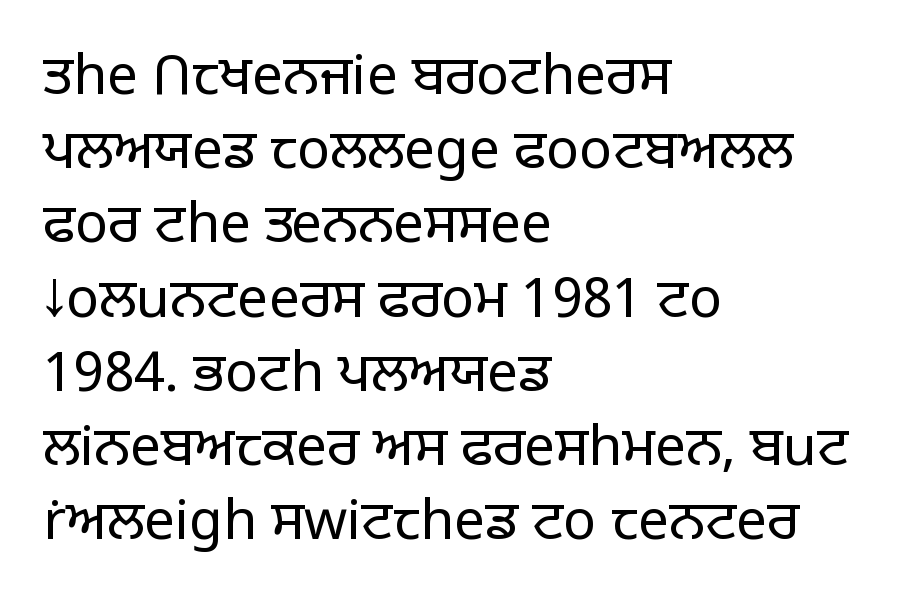
{"serif": "no", "italic": "no", "bold": "no", "weight": "light", "width": "normal", "stroke_contrast": "low", "x_height": "large", "monospaced": "no", "underline": "no", "align": "left", "line_spacing": "normal", "line_spacing_ratio": 1.35, "letter_spacing": "normal", "letter_spacing_em": 0.0, "glyph_px": 55}
